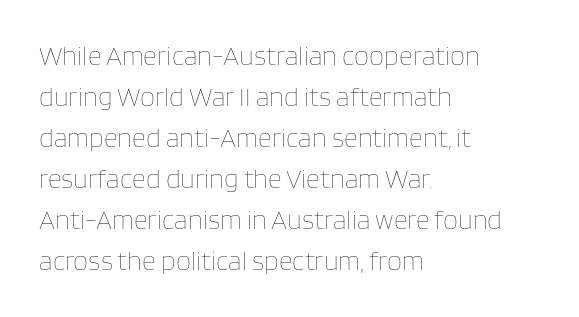
Q: Is the text bold? A: No.
Q: Is the text italic (slanted)? A: No, it is upright.
Q: Is the text underlined? A: No.
Q: How is the paragraph aligned? A: Left-aligned.
Q: Is the spacing between letters normal or unusually wide? A: Normal.
Q: Is the spacing between lines tight, normal or loose? A: Normal.
